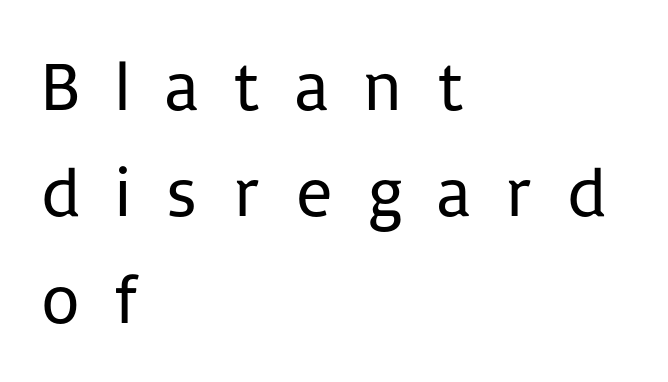
{"serif": "no", "italic": "no", "bold": "no", "weight": "regular", "width": "normal", "stroke_contrast": "low", "x_height": "medium", "monospaced": "no", "underline": "no", "align": "left", "line_spacing": "normal", "line_spacing_ratio": 1.52, "letter_spacing": "wide", "letter_spacing_em": 0.47, "glyph_px": 70}
